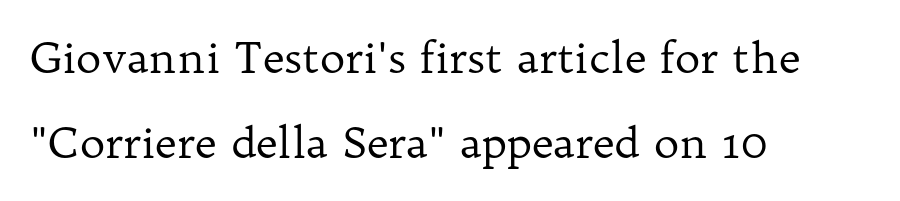
The image shows 43 px regular-weight serif type, upright; set left-aligned, loose line spacing (1.98x), normal letter spacing, not underlined; low stroke contrast and a medium x-height.
